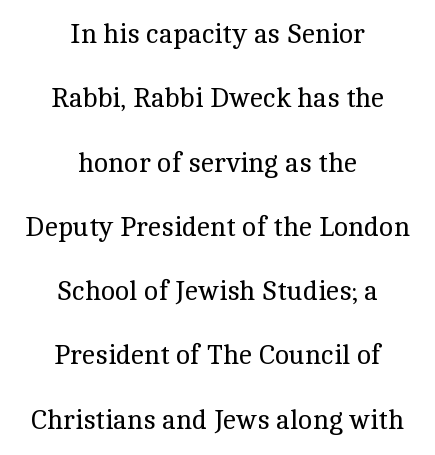
The image shows 27 px text type, upright; set centered, loose line spacing (2.38x), normal letter spacing, not underlined.
